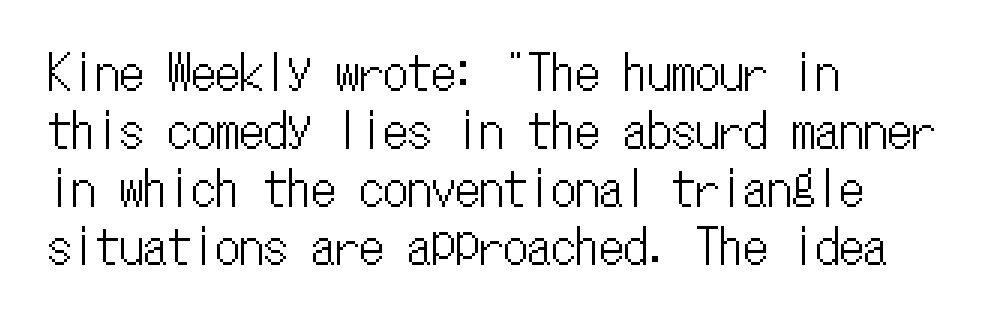
{"italic": "no", "width": "condensed", "stroke_contrast": "low", "x_height": "medium", "monospaced": "yes", "underline": "no", "align": "left", "line_spacing_ratio": 1.21, "letter_spacing": "normal", "letter_spacing_em": 0.0, "glyph_px": 48}
